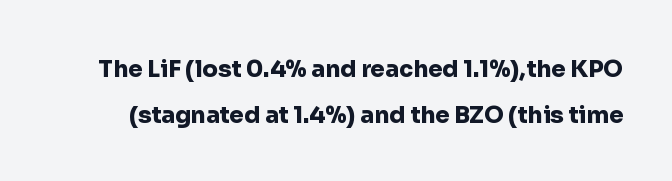
{"italic": "no", "bold": "yes", "underline": "no", "line_spacing": "loose", "line_spacing_ratio": 2.02, "letter_spacing": "normal", "letter_spacing_em": 0.0, "glyph_px": 23}
